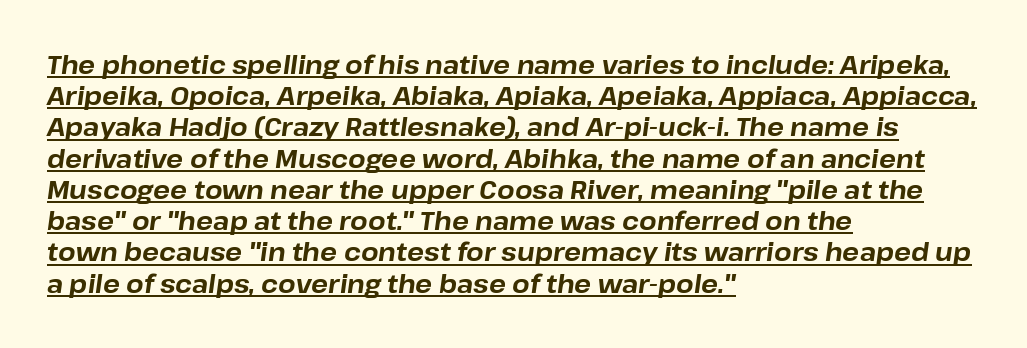
A full-strength bold gives these letters their thick strokes. Horizontal bands of white between lines are of average thickness. The typography opts for an oblique posture over an upright one. Compared with undecorated copy, this sample adds a rule below the words. Short note: letters normally spaced. Teacher's note: observe the even left margin — that is flush-left alignment.
